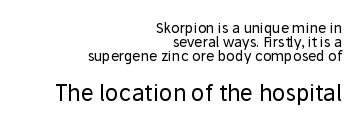
Short and long lines alike share a common ending point at right. No word sits above an underline. Note: smaller setting up top, larger setting below. The designer dialed line spacing down below the default.
